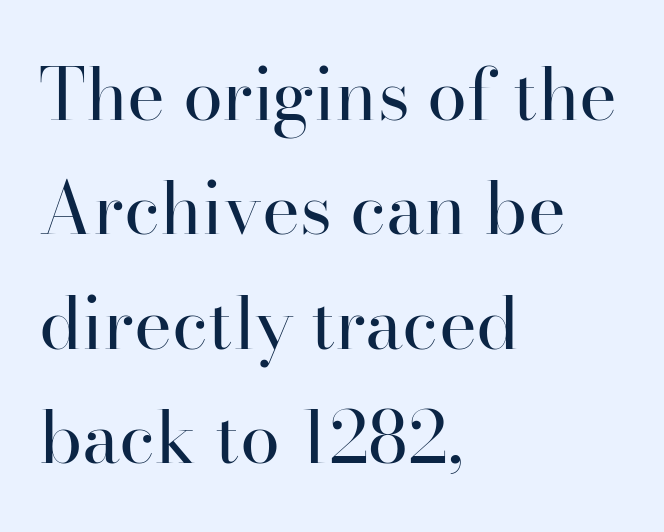
{"serif": "yes", "italic": "no", "bold": "no", "weight": "regular", "width": "normal", "stroke_contrast": "high", "x_height": "small", "monospaced": "no", "underline": "no", "align": "left", "line_spacing": "normal", "line_spacing_ratio": 1.59, "letter_spacing": "normal", "letter_spacing_em": 0.0, "glyph_px": 72}
